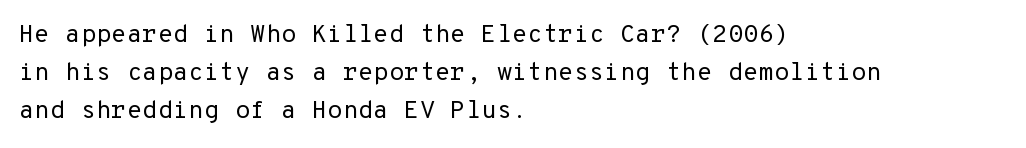
Q: Is the text bold? A: No.
Q: Is the text italic (slanted)? A: No, it is upright.
Q: Is the text underlined? A: No.
Q: How is the paragraph aligned? A: Left-aligned.
Q: Is the spacing between letters normal or unusually wide? A: Normal.
Q: Is the spacing between lines tight, normal or loose? A: Normal.
